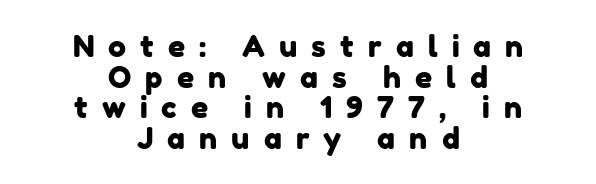
{"serif": "no", "width": "normal", "stroke_contrast": "low", "x_height": "medium", "monospaced": "no", "underline": "no", "align": "center", "line_spacing": "tight", "line_spacing_ratio": 1.02, "letter_spacing": "wide", "letter_spacing_em": 0.47, "glyph_px": 30}
